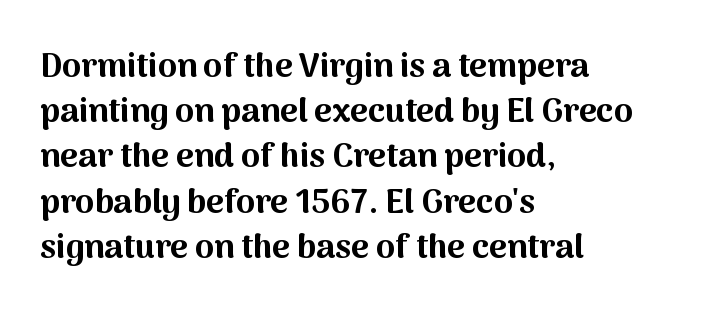
Q: Is the text bold? A: Yes.
Q: Is the text italic (slanted)? A: No, it is upright.
Q: Is the typeface a serif or a sans-serif typeface? A: Sans-serif.
Q: Is the text underlined? A: No.
Q: How is the paragraph aligned? A: Left-aligned.
Q: Is the spacing between letters normal or unusually wide? A: Normal.
Q: Is the spacing between lines tight, normal or loose? A: Normal.
Q: Width (condensed, normal, or wide)? A: Normal.
Q: Stroke contrast? A: Medium.
Q: x-height? A: Medium.
Q: Monospaced? A: No.
